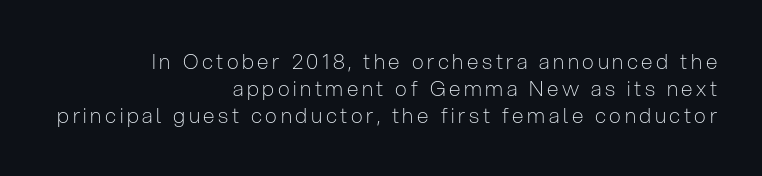
{"italic": "no", "bold": "no", "underline": "no", "align": "right", "line_spacing": "normal", "line_spacing_ratio": 1.29, "glyph_px": 21}
